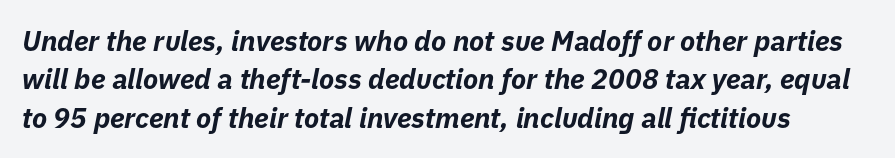
{"italic": "yes", "lean": "right", "slant_degrees": 11, "bold": "yes", "weight": "bold", "width": "normal", "stroke_contrast": "low", "x_height": "medium", "monospaced": "no", "underline": "no", "line_spacing": "normal", "line_spacing_ratio": 1.37, "letter_spacing": "normal", "letter_spacing_em": 0.0, "glyph_px": 28}
